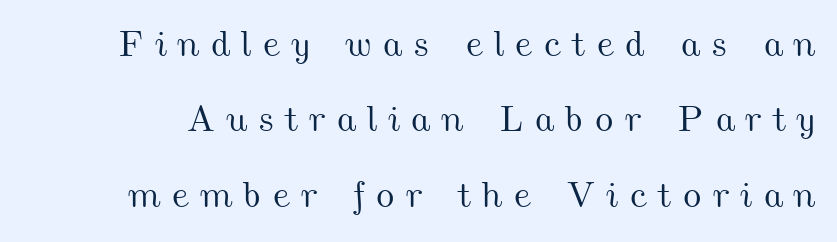
{"width": "wide", "stroke_contrast": "medium", "x_height": "small", "monospaced": "no", "underline": "no", "line_spacing": "loose", "line_spacing_ratio": 2.04, "letter_spacing": "wide", "letter_spacing_em": 0.28, "glyph_px": 37}
